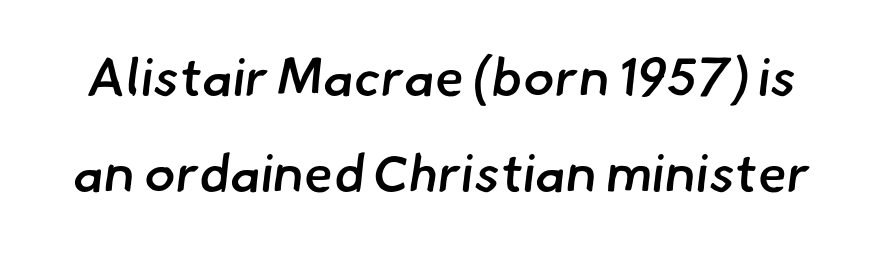
{"serif": "no", "bold": "semi", "weight": "semibold", "width": "normal", "stroke_contrast": "low", "x_height": "small", "monospaced": "no", "underline": "no", "line_spacing_ratio": 1.82, "letter_spacing": "normal", "letter_spacing_em": 0.0, "glyph_px": 53}
